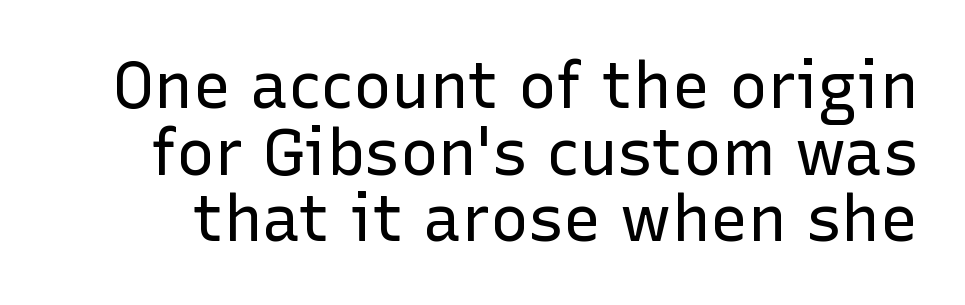
The image shows 64 px regular-weight sans-serif type, upright; set tight line spacing (1.04x), normal letter spacing, not underlined; low stroke contrast and a medium x-height.
